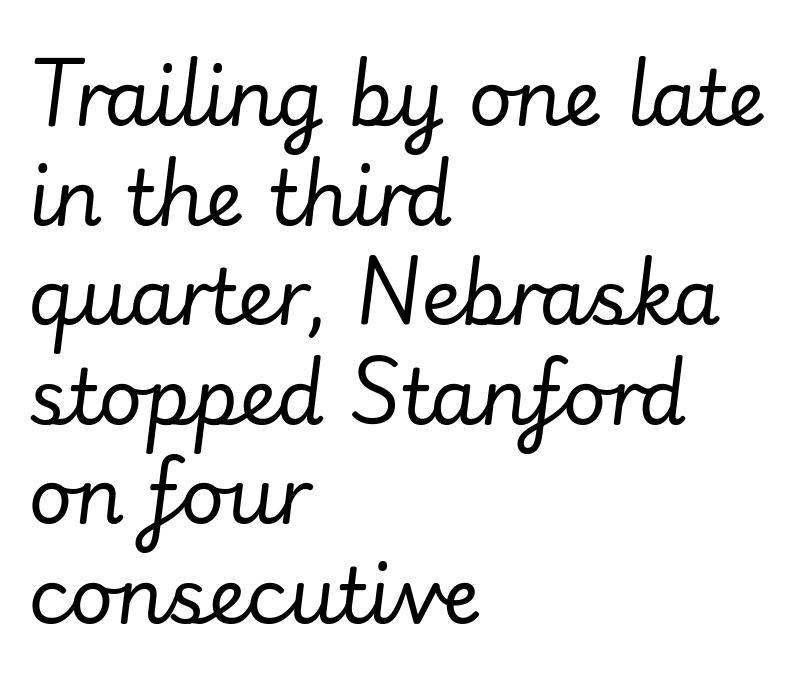
Q: Is the text bold? A: No.
Q: Is the text italic (slanted)? A: Yes, it leans right by about 7 degrees.
Q: Is the text underlined? A: No.
Q: How is the paragraph aligned? A: Left-aligned.
Q: Is the spacing between letters normal or unusually wide? A: Normal.
Q: Is the spacing between lines tight, normal or loose? A: Normal.
Q: Width (condensed, normal, or wide)? A: Normal.
Q: Stroke contrast? A: Low.
Q: x-height? A: Small.
Q: Monospaced? A: No.
